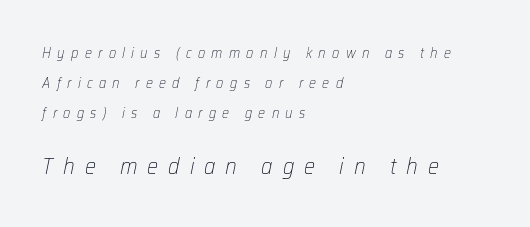
Q: Is the text bold? A: No.
Q: Is the text italic (slanted)? A: Yes, it leans right by about 12 degrees.
Q: Is the text underlined? A: No.
Q: How is the paragraph aligned? A: Left-aligned.
Q: Is the spacing between letters normal or unusually wide? A: Unusually wide.
Q: Is the spacing between lines tight, normal or loose? A: Loose.
Q: Which block of text is set in a larger size, the first (top) or the second (bottom)? A: The second (bottom) one.
